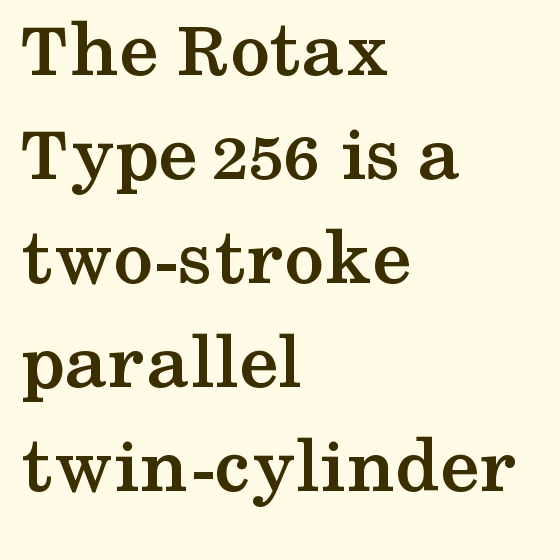
Is this a sans? No — the strokes have serifs. The typesetter chose a ragged-right arrangement here. Words appear dense and cohesive because spacing is normal. Italic: no, the glyphs are upright roman. The glyphs are unaccompanied by any horizontal stroke below them.
